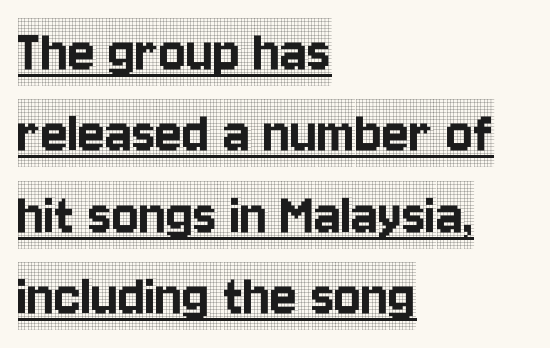
Q: Is the text italic (slanted)? A: No, it is upright.
Q: Is the typeface a serif or a sans-serif typeface? A: Serif.
Q: Is the text underlined? A: Yes.
Q: How is the paragraph aligned? A: Left-aligned.
Q: Is the spacing between letters normal or unusually wide? A: Normal.
Q: Is the spacing between lines tight, normal or loose? A: Normal.
Q: Width (condensed, normal, or wide)? A: Condensed.
Q: x-height? A: Large.
Q: Monospaced? A: No.
